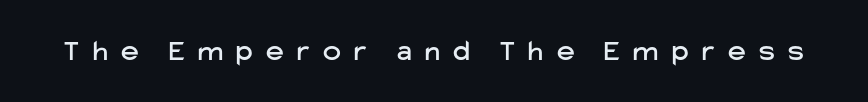
{"serif": "no", "italic": "no", "width": "normal", "stroke_contrast": "low", "x_height": "medium", "monospaced": "no", "underline": "no", "letter_spacing": "wide", "letter_spacing_em": 0.45, "glyph_px": 30}
